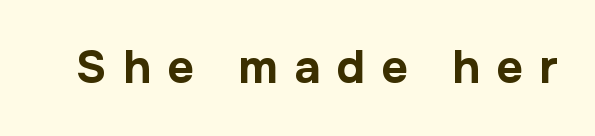
The image shows 46 px bold sans-serif type, upright; set unusually wide letter spacing (+0.35 em), not underlined; low stroke contrast and a medium x-height.
